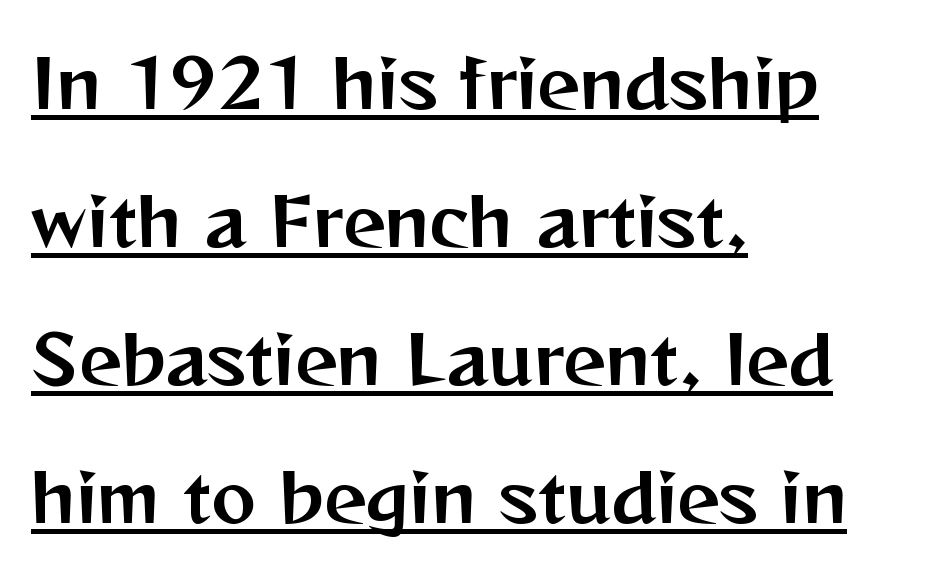
The image shows 67 px sans-serif type, upright; set left-aligned, loose line spacing (2.06x), normal letter spacing, underlined; medium stroke contrast and a medium x-height.
